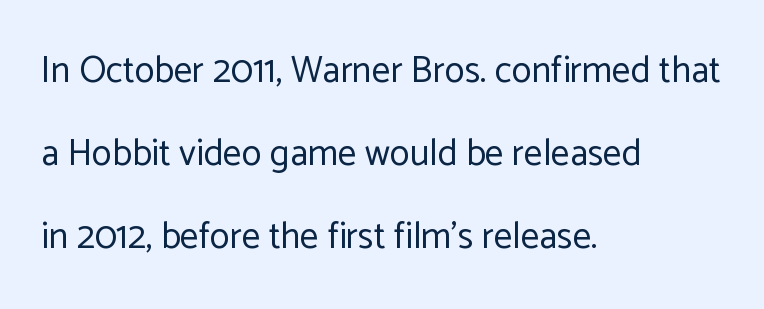
A typesetter would call this proportional, since set widths differ per character. Underlining? Definitely not there. Is there any slant? The stems are plumb. The line-height multiplier appears high, well above default.
